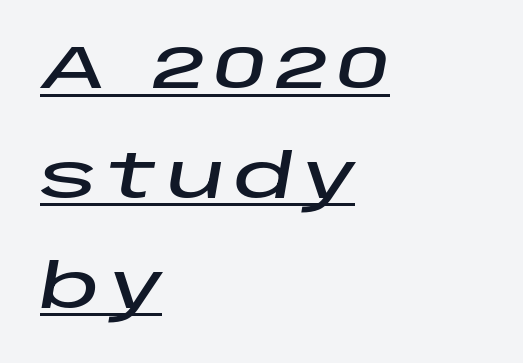
{"italic": "yes", "lean": "right", "slant_degrees": 10, "width": "wide", "stroke_contrast": "low", "x_height": "large", "monospaced": "no", "underline": "yes", "align": "left", "line_spacing_ratio": 1.83, "glyph_px": 60}
